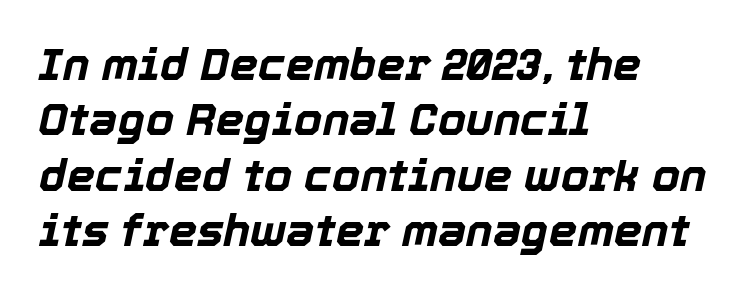
Q: Is the text bold? A: Yes.
Q: Is the text italic (slanted)? A: Yes, it leans right by about 12 degrees.
Q: Is the text underlined? A: No.
Q: How is the paragraph aligned? A: Left-aligned.
Q: Is the spacing between letters normal or unusually wide? A: Normal.
Q: Width (condensed, normal, or wide)? A: Normal.
Q: x-height? A: Medium.
Q: Monospaced? A: No.
